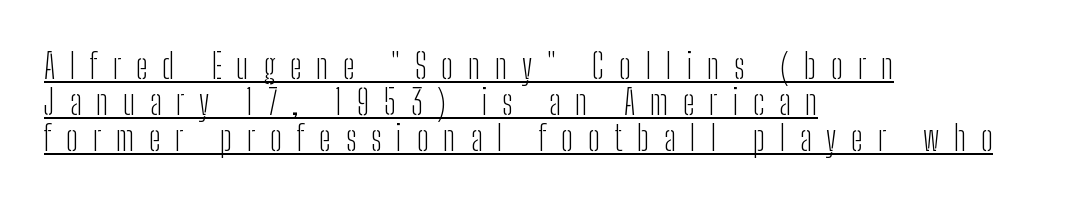
{"serif": "no", "italic": "no", "bold": "no", "weight": "light", "width": "condensed", "stroke_contrast": "low", "x_height": "medium", "monospaced": "no", "underline": "yes", "align": "left", "line_spacing": "tight", "line_spacing_ratio": 1.03, "letter_spacing": "wide", "letter_spacing_em": 0.42, "glyph_px": 35}
